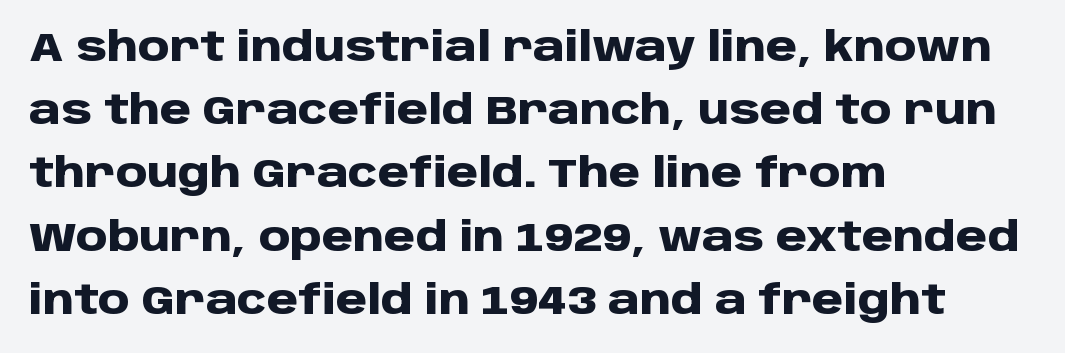
The image shows 40 px heavy sans-serif type, upright; set left-aligned, normal line spacing (1.58x), normal letter spacing, not underlined; low stroke contrast and a large x-height.
